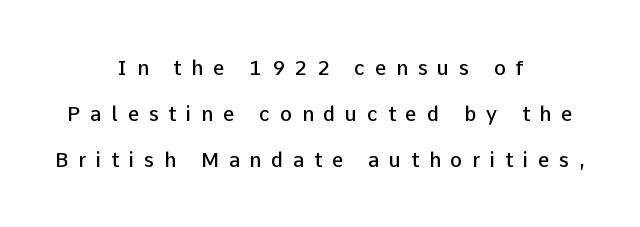
The image shows 20 px text type, upright; set centered, loose line spacing (2.29x), unusually wide letter spacing (+0.49 em), not underlined.
